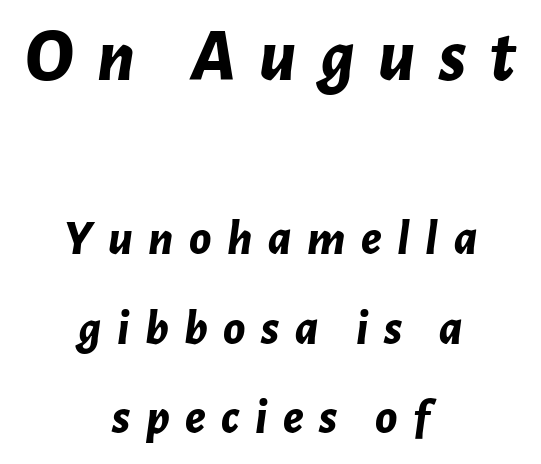
The image shows 75 px bold type, italic (leaning right); set centered, line spacing 1.79x, unusually wide letter spacing (+0.31 em), not underlined; the first (top) block is 1.5x larger; low stroke contrast and a medium x-height.
